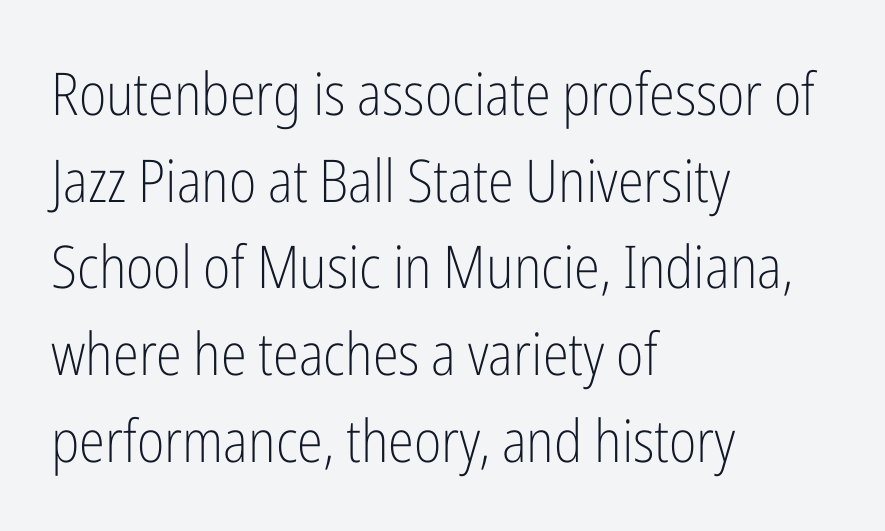
{"serif": "no", "italic": "no", "bold": "no", "weight": "light", "width": "condensed", "stroke_contrast": "low", "x_height": "medium", "monospaced": "no", "underline": "no", "align": "left", "line_spacing": "normal", "line_spacing_ratio": 1.47, "letter_spacing": "normal", "letter_spacing_em": 0.0, "glyph_px": 59}
